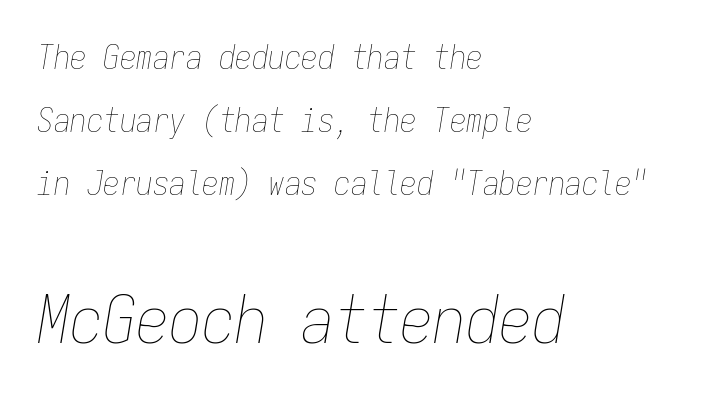
Horizontal alignment here is leftward, the default for most running prose. Default kerning and tracking; the words read as compact shapes. The passage shown begins with its smaller block and ends with its larger one. Clear beneath every line of the passage. Compared with a typical body face, this is equally light or lighter still.
